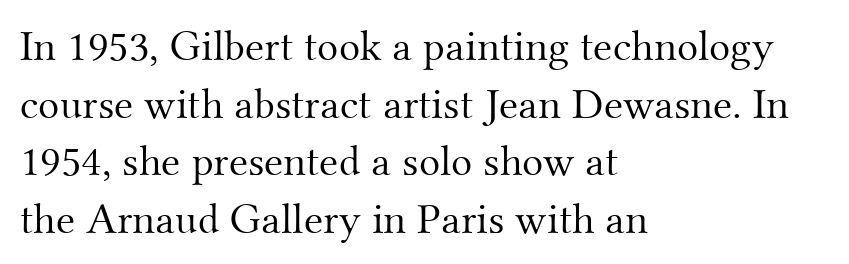
The image shows 44 px light serif type, upright; set left-aligned, normal line spacing (1.31x), normal letter spacing, not underlined; medium stroke contrast and a small x-height.
